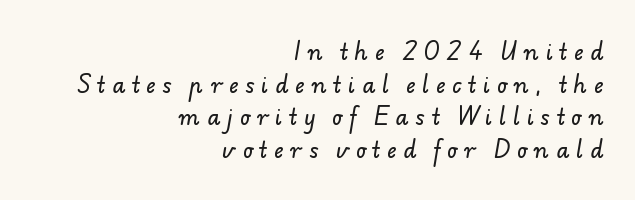
The image shows 21 px text type; set right-aligned, normal line spacing (1.55x), unusually wide letter spacing (+0.33 em), not underlined.
